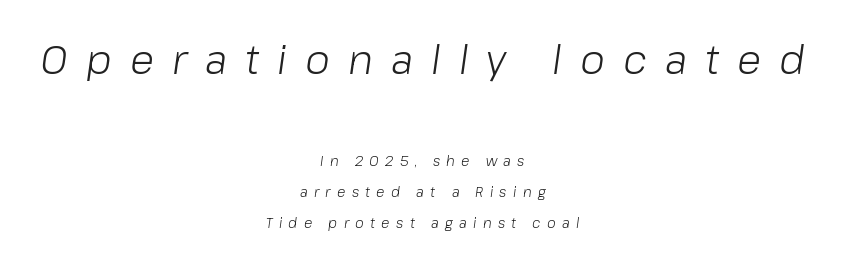
Q: Is the text bold? A: No.
Q: Is the text italic (slanted)? A: Yes, it leans right by about 8 degrees.
Q: Is the text underlined? A: No.
Q: How is the paragraph aligned? A: Centered.
Q: Is the spacing between letters normal or unusually wide? A: Unusually wide.
Q: Is the spacing between lines tight, normal or loose? A: Loose.
Q: Which block of text is set in a larger size, the first (top) or the second (bottom)? A: The first (top) one.
Q: Width (condensed, normal, or wide)? A: Normal.
Q: Stroke contrast? A: Low.
Q: x-height? A: Medium.
Q: Monospaced? A: No.
